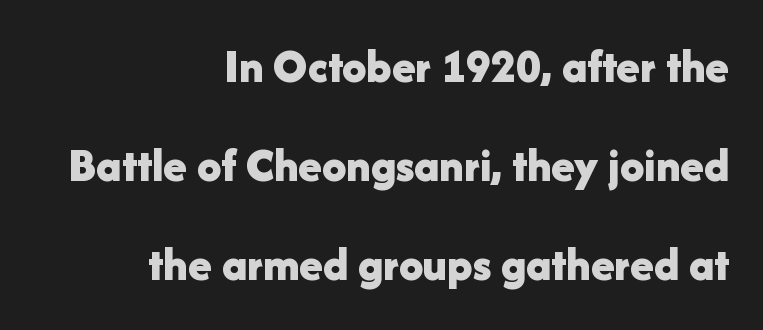
{"serif": "no", "italic": "no", "bold": "yes", "weight": "bold", "width": "normal", "stroke_contrast": "low", "x_height": "medium", "monospaced": "no", "underline": "no", "align": "right", "line_spacing": "loose", "line_spacing_ratio": 2.06, "letter_spacing": "normal", "letter_spacing_em": 0.0, "glyph_px": 48}
